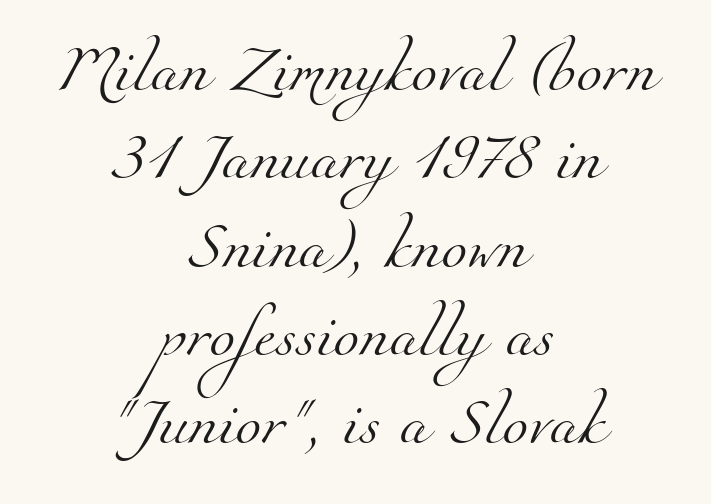
{"serif": "yes", "bold": "no", "weight": "light", "width": "normal", "stroke_contrast": "medium", "x_height": "small", "monospaced": "no", "underline": "no", "align": "center", "line_spacing_ratio": 1.88, "letter_spacing": "normal", "letter_spacing_em": 0.0, "glyph_px": 47}
